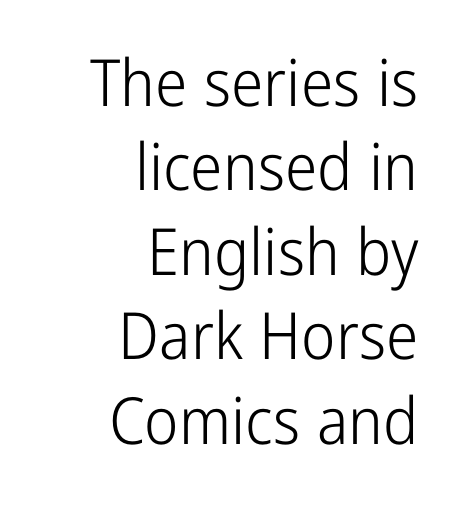
{"serif": "no", "italic": "no", "bold": "no", "weight": "light", "width": "condensed", "stroke_contrast": "low", "x_height": "medium", "monospaced": "no", "underline": "no", "align": "right", "line_spacing": "normal", "line_spacing_ratio": 1.3, "letter_spacing": "normal", "letter_spacing_em": 0.0, "glyph_px": 65}
